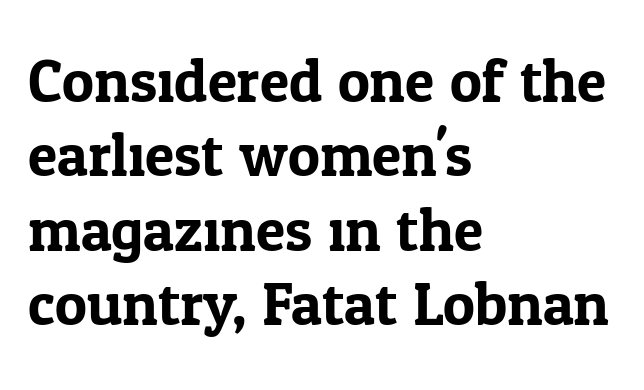
The image shows 60 px serif type, upright; set left-aligned, line spacing 1.24x, normal letter spacing, not underlined; low stroke contrast and a medium x-height.
